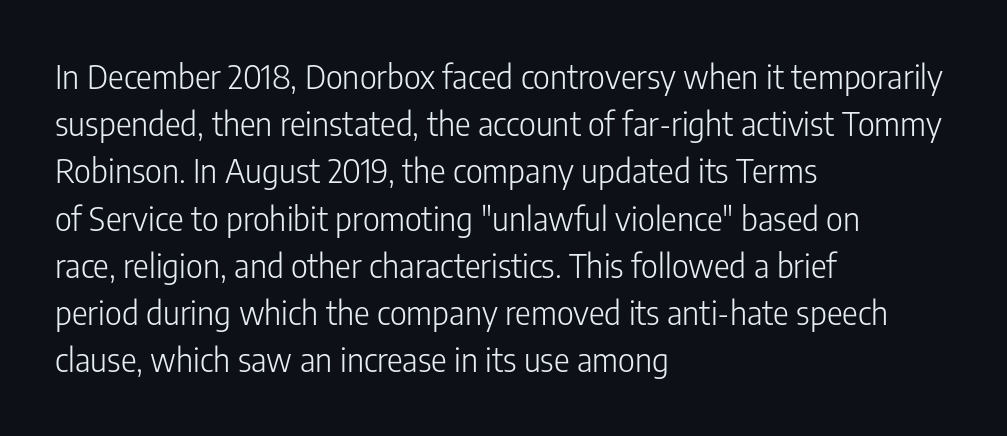
The image shows 33 px light, condensed sans-serif type, upright; set left-aligned, normal line spacing (1.43x), normal letter spacing, not underlined; low stroke contrast and a medium x-height.
